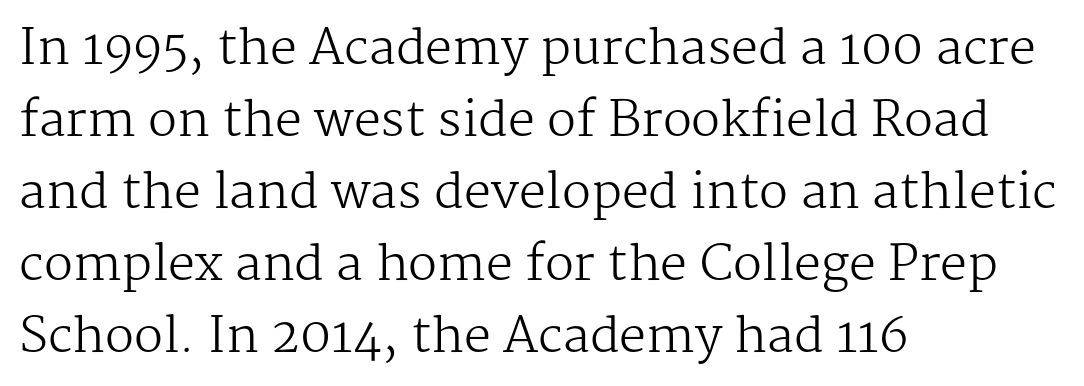
The image shows 48 px regular-weight serif type, upright; set left-aligned, normal line spacing (1.5x), normal letter spacing, not underlined; medium stroke contrast and a medium x-height.
